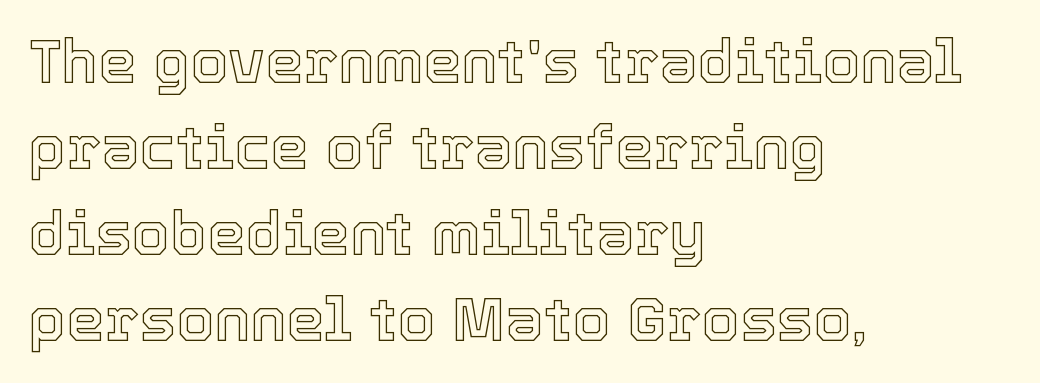
The image shows 61 px text type, upright; set left-aligned, normal line spacing (1.41x), normal letter spacing, not underlined; a medium x-height.
